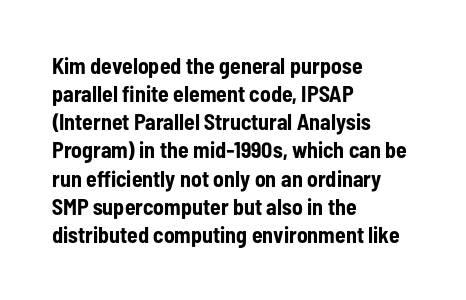
{"italic": "no", "bold": "yes", "underline": "no", "align": "left", "line_spacing": "normal", "line_spacing_ratio": 1.28, "letter_spacing": "normal", "letter_spacing_em": 0.0, "glyph_px": 22}
